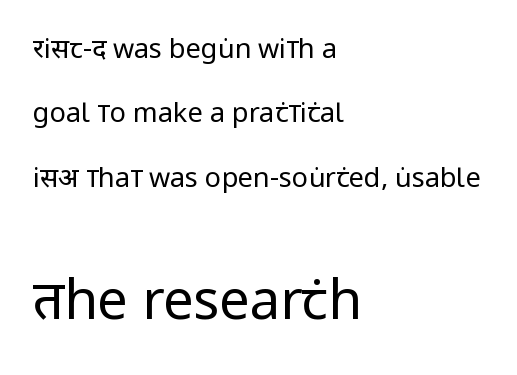
{"serif": "no", "italic": "no", "bold": "no", "weight": "regular", "width": "condensed", "stroke_contrast": "low", "x_height": "large", "monospaced": "no", "underline": "no", "align": "left", "line_spacing": "loose", "line_spacing_ratio": 2.38, "letter_spacing": "normal", "letter_spacing_em": 0.0, "larger_block": "second", "size_ratio": 2.0, "glyph_px": 54}
